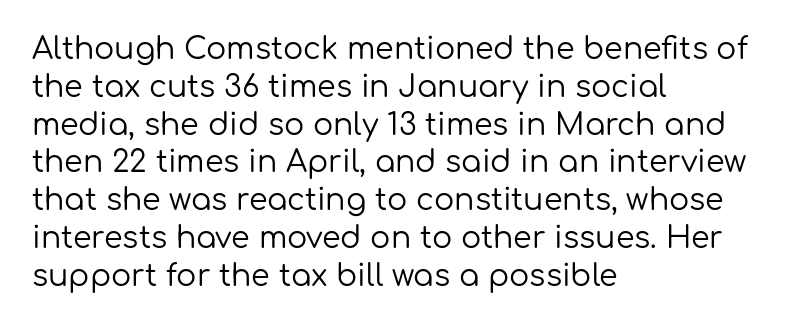
The image shows 30 px regular-weight sans-serif type, upright; set left-aligned, normal line spacing (1.26x), normal letter spacing, not underlined; low stroke contrast and a medium x-height.
